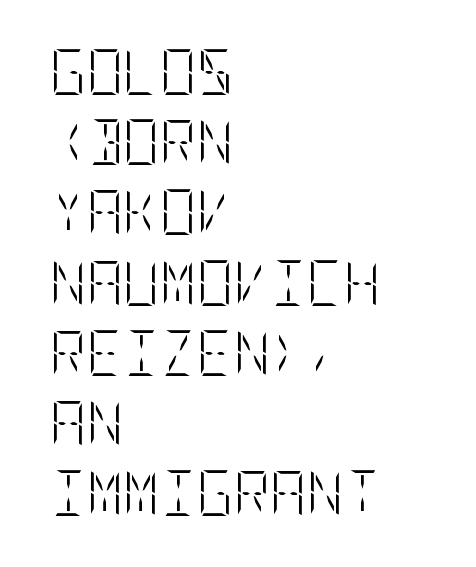
Tracking value appears to be zero — textbook default spacing. It's the straight-up-and-down kind of type. Decoration check: the copy has no underline. Weight: not bold — regular or lighter.
